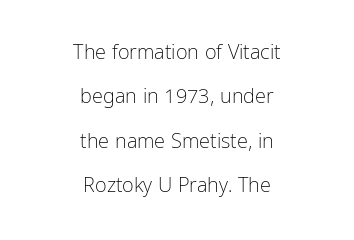
{"italic": "no", "bold": "no", "underline": "no", "align": "center", "line_spacing": "loose", "line_spacing_ratio": 2.22, "letter_spacing": "normal", "letter_spacing_em": 0.0, "glyph_px": 20}
